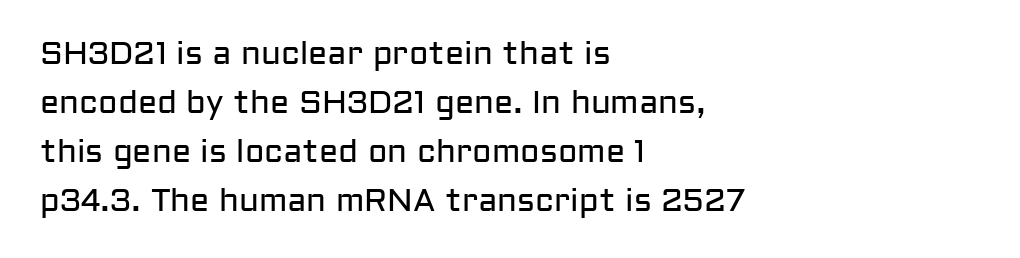
Think of a printed novel: that variable character pitch is what you see here. The specimen omits any rule beneath the text block's lines. What's the leading like? Ordinary, nothing unusual. A typesetter would call this zero additional tracking.
